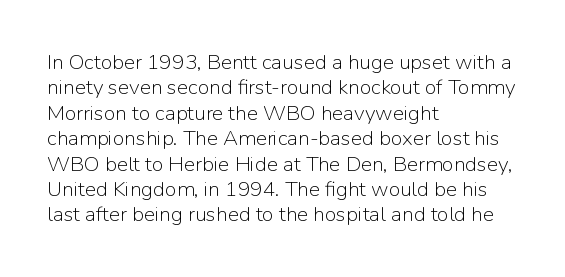
A bare baseline throughout the passage. Line beginnings align vertically; line endings do not. This sample uses plain, unmodified letter spacing. Posture: straight, roman, zero tilt. Is this a heavy cut? Hardly; it is regular or lighter.
